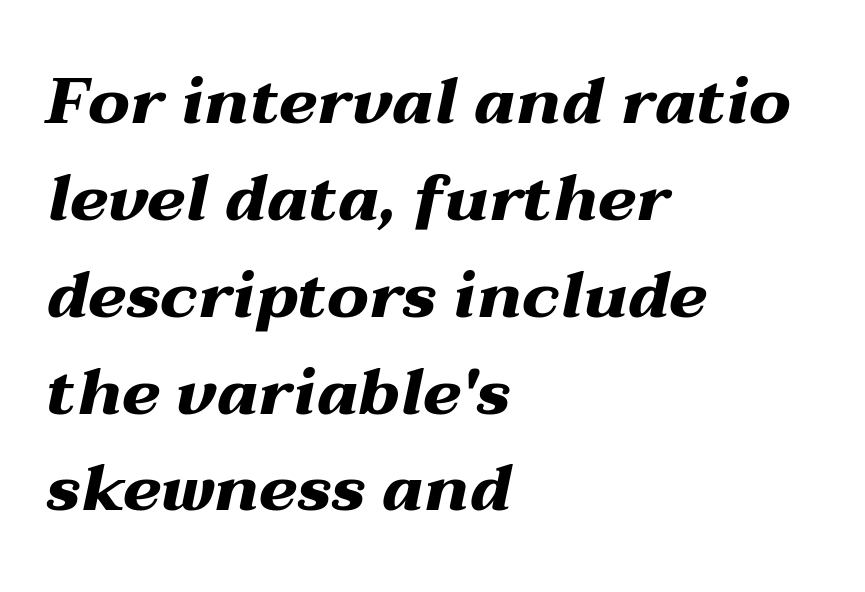
In terms of weight, the rendering is a true, heavy bold. The typography opts for an oblique posture over an upright one. The passage shown is not underscored anywhere. What's the leading like? Ordinary, nothing unusual. Horizontally, the lines are justified to the leading edge only. The gaps between neighbouring characters are ordinary and unremarkable.
